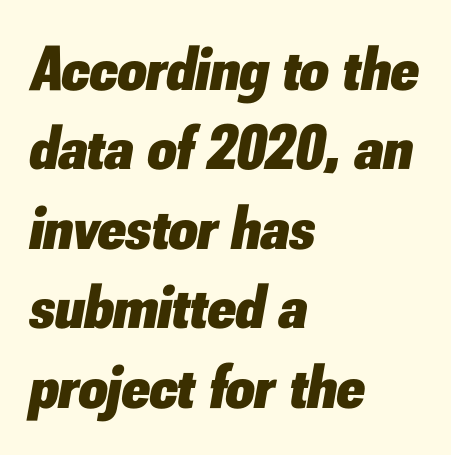
Q: Is the text bold? A: Yes.
Q: Is the text italic (slanted)? A: Yes, it leans right by about 10 degrees.
Q: Is the text underlined? A: No.
Q: How is the paragraph aligned? A: Left-aligned.
Q: Is the spacing between letters normal or unusually wide? A: Normal.
Q: Is the spacing between lines tight, normal or loose? A: Normal.
Q: Width (condensed, normal, or wide)? A: Normal.
Q: Stroke contrast? A: Low.
Q: x-height? A: Small.
Q: Monospaced? A: No.
